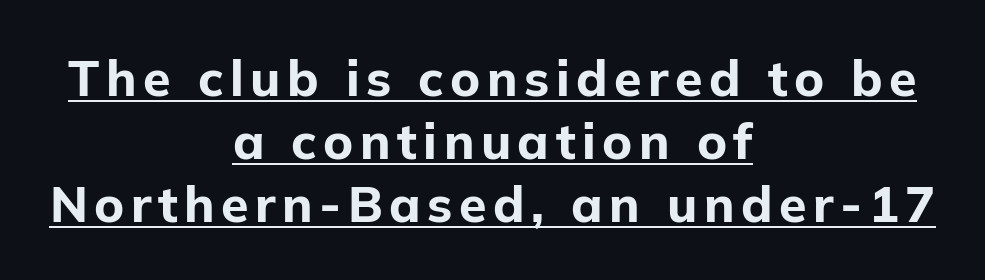
{"serif": "no", "italic": "no", "bold": "yes", "weight": "bold", "width": "normal", "stroke_contrast": "low", "x_height": "medium", "monospaced": "no", "underline": "yes", "align": "center", "line_spacing": "normal", "line_spacing_ratio": 1.26, "glyph_px": 50}
